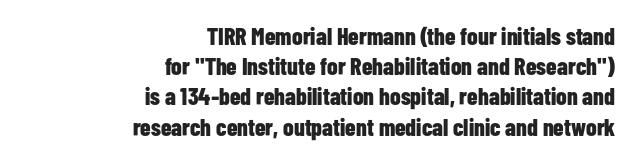
{"italic": "no", "bold": "yes", "underline": "no", "align": "right", "line_spacing": "normal", "line_spacing_ratio": 1.26, "letter_spacing": "normal", "letter_spacing_em": 0.0, "glyph_px": 24}
